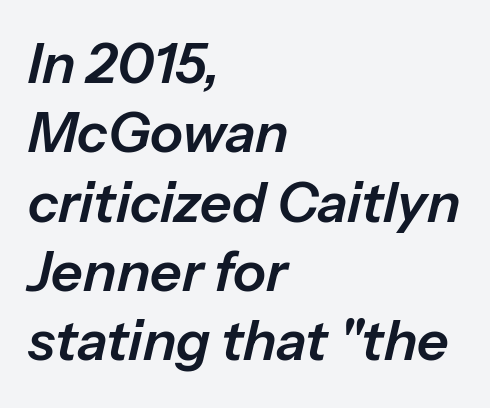
The text carries the slant typical of an italic or oblique font. Short and long lines alike share a common starting point at left. Honestly, there is no underline to notice here at all. Is there much room between lines? A standard amount, neither cramped nor airy. The passage shown is typed in a proportional face where columns would drift.
